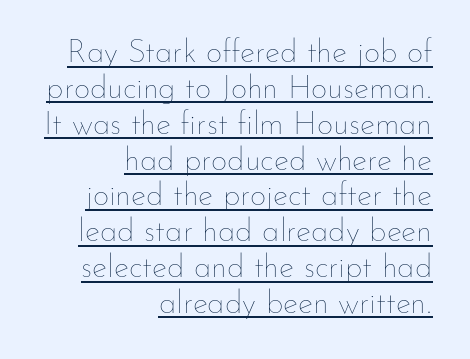
Q: Is the text bold? A: No.
Q: Is the text italic (slanted)? A: No, it is upright.
Q: Is the text underlined? A: Yes.
Q: How is the paragraph aligned? A: Right-aligned.
Q: Is the spacing between letters normal or unusually wide? A: Normal.
Q: Is the spacing between lines tight, normal or loose? A: Tight.
Q: Width (condensed, normal, or wide)? A: Normal.
Q: Stroke contrast? A: Low.
Q: x-height? A: Small.
Q: Monospaced? A: No.
